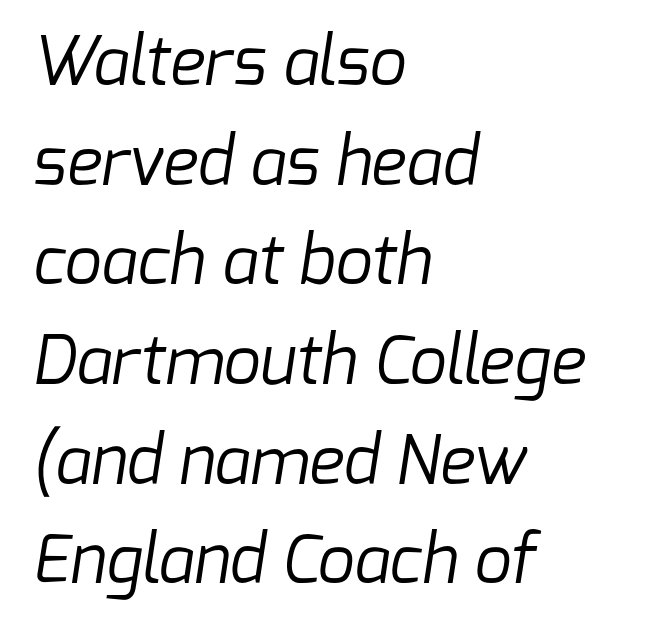
{"serif": "no", "bold": "no", "weight": "regular", "width": "normal", "stroke_contrast": "low", "x_height": "medium", "monospaced": "no", "underline": "no", "align": "left", "line_spacing": "normal", "line_spacing_ratio": 1.51, "letter_spacing": "normal", "letter_spacing_em": 0.0, "glyph_px": 66}
